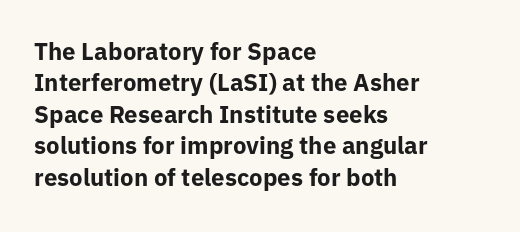
Caption: standard tracking, unaltered. In CSS terms this would be text-align: left. Unlike italic type, these characters show no tilt at all. A dark, heavy texture on the line: the type is bold.
